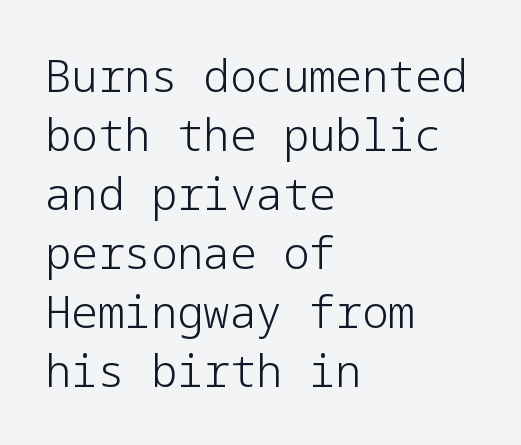
The letters sit at their default tracking, neither squeezed nor spread. Weight class: somewhere from thin through regular. This is the regular roman posture of the typeface. Nobody drew a line under any word here. Casual observation: everything's shoved over to the left. I'd call this a sans setting — the letters go barefoot.
